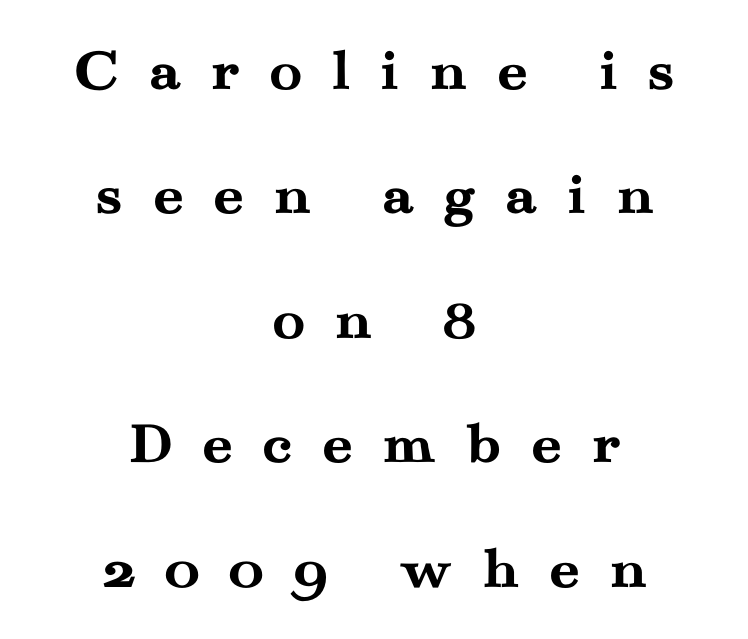
The image shows 61 px semibold, wide serif type, upright; set centered, loose line spacing (2.04x), unusually wide letter spacing (+0.47 em), not underlined; medium stroke contrast and a small x-height.
